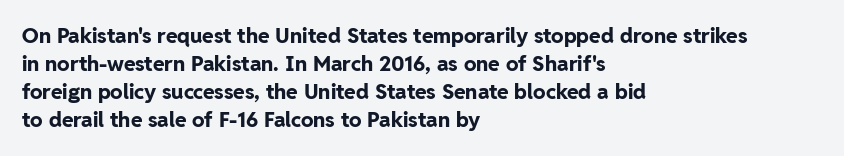
{"italic": "no", "bold": "yes", "underline": "no", "align": "left", "line_spacing": "normal", "line_spacing_ratio": 1.34, "letter_spacing": "normal", "letter_spacing_em": 0.0, "glyph_px": 21}
